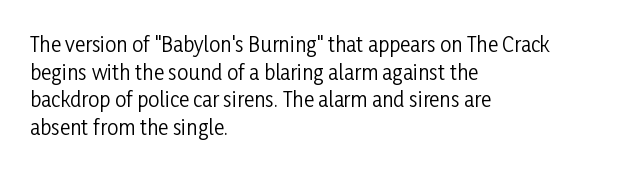
{"italic": "no", "bold": "no", "underline": "no", "align": "left", "line_spacing": "normal", "line_spacing_ratio": 1.38, "letter_spacing": "normal", "letter_spacing_em": 0.0, "glyph_px": 20}
